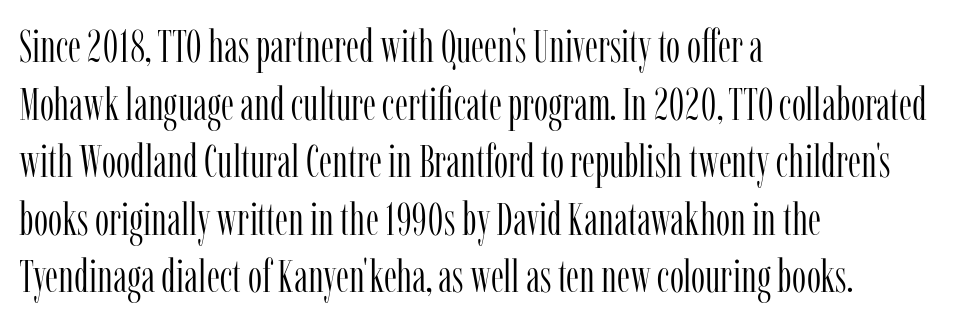
The image shows 45 px light, condensed serif type, upright; set left-aligned, normal line spacing (1.28x), normal letter spacing, not underlined; low stroke contrast and a medium x-height.
